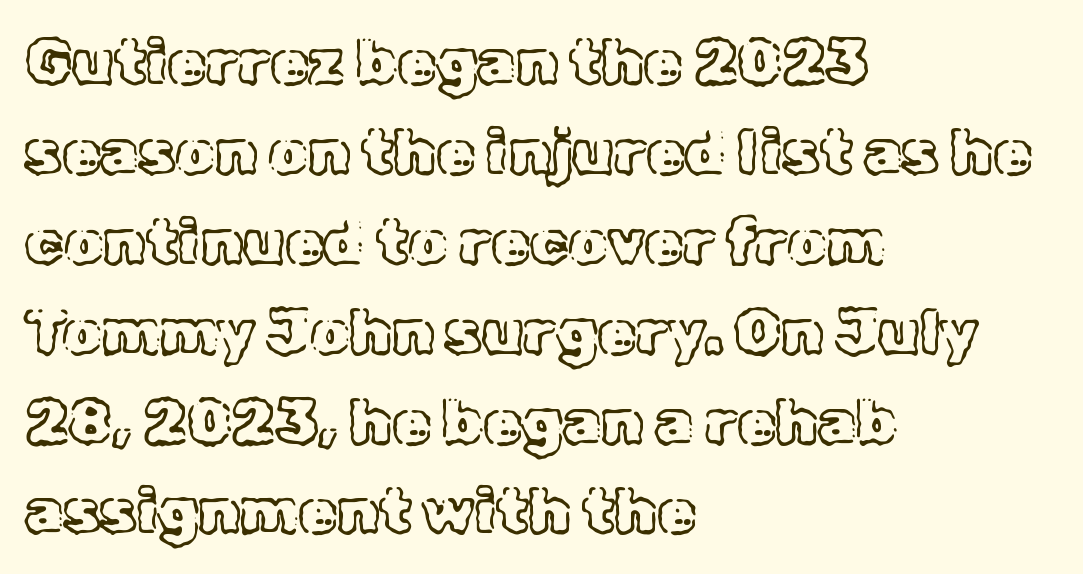
The image shows 62 px text type, upright; set left-aligned, normal line spacing (1.45x), normal letter spacing, not underlined; a medium x-height.
